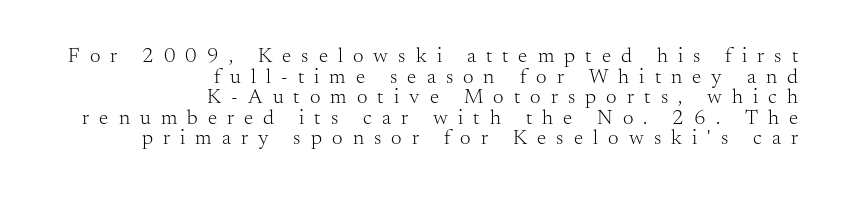
Q: Is the text bold? A: No.
Q: Is the text italic (slanted)? A: No, it is upright.
Q: Is the text underlined? A: No.
Q: How is the paragraph aligned? A: Right-aligned.
Q: Is the spacing between letters normal or unusually wide? A: Unusually wide.
Q: Is the spacing between lines tight, normal or loose? A: Tight.
